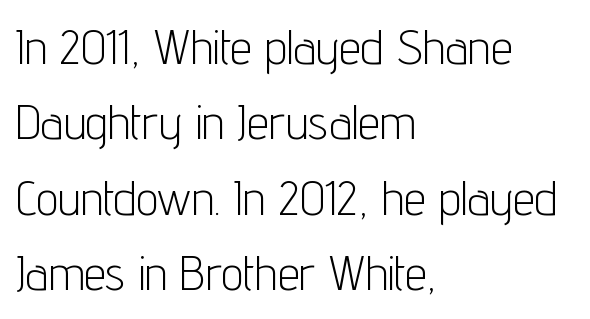
Typeset ragged right — the left edge is the straight one. No heavy texture on the line: the type isn't bold. The rendering uses natural spacing where letterforms have individual widths. Look at the bottom of the vertical strokes: they stop flat, with no serifs. Clear beneath every line of the passage. The rendering keeps characters at their native spacing.
